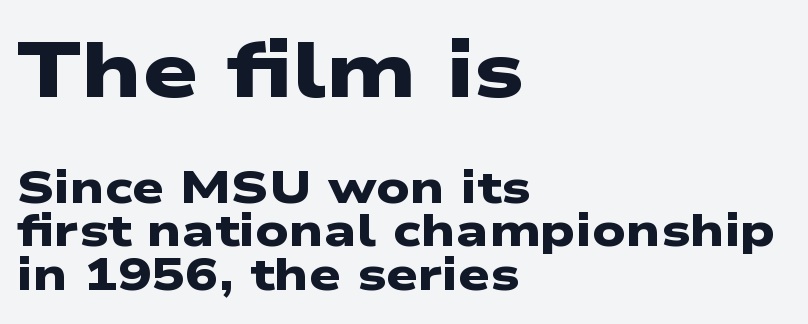
{"serif": "no", "bold": "yes", "weight": "heavy", "width": "wide", "stroke_contrast": "low", "x_height": "medium", "monospaced": "no", "underline": "no", "align": "left", "line_spacing": "tight", "line_spacing_ratio": 0.97, "letter_spacing": "normal", "letter_spacing_em": 0.0, "larger_block": "first", "size_ratio": 1.76, "glyph_px": 79}
